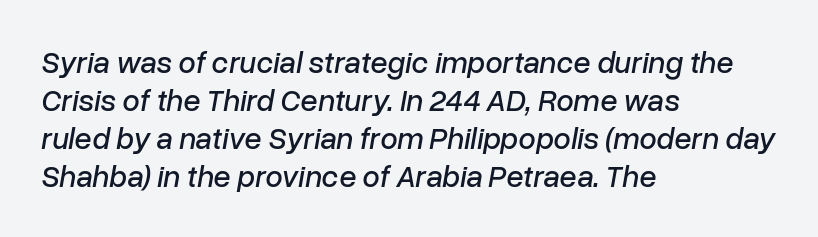
The image shows 31 px text type, italic (leaning right); set left-aligned, line spacing 1.23x, normal letter spacing, not underlined; low stroke contrast and a medium x-height.
